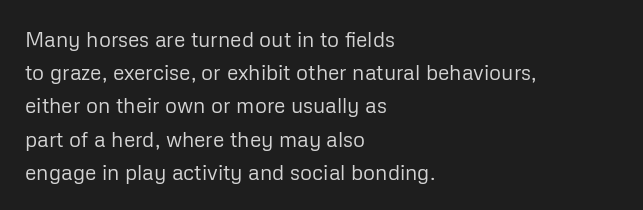
The face looks like a standard text weight, possibly lighter. Short and long lines alike share a common starting point at left. Vertically, the passage feels balanced, rows spaced as you'd expect. A bare baseline throughout the passage. Here the glyphs are tracked normally, forming tight word shapes.
